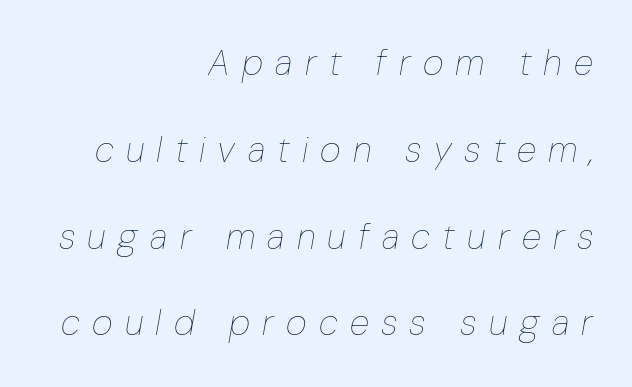
The image shows 36 px thin, condensed type, italic (leaning right); set right-aligned, loose line spacing (2.41x), unusually wide letter spacing (+0.34 em), not underlined; low stroke contrast and a medium x-height.
